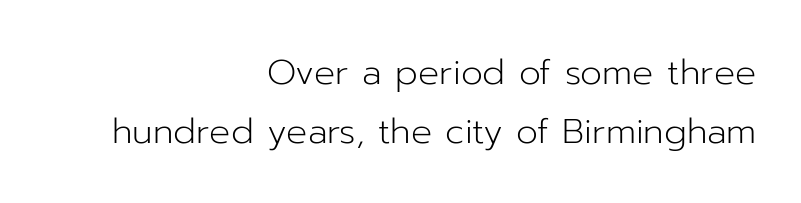
{"serif": "no", "italic": "no", "bold": "no", "weight": "light", "width": "normal", "stroke_contrast": "low", "x_height": "medium", "monospaced": "no", "underline": "no", "align": "right", "line_spacing": "normal", "line_spacing_ratio": 1.68, "letter_spacing": "normal", "letter_spacing_em": 0.0, "glyph_px": 35}
